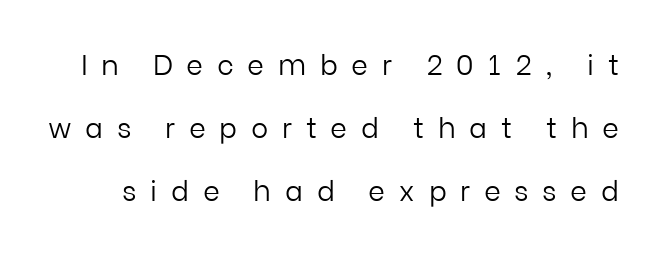
Look at the tracking — it's clearly loosened, letters drifting apart. Baseline-to-baseline distance is far greater than the letter height. Character widths vary here, with narrow letters taking less room than wide ones. Caption: face not bold, strokes unweighted. The foot of each line stays bare and open. Check where the strokes stop: nothing finishes them off — pure sans.
